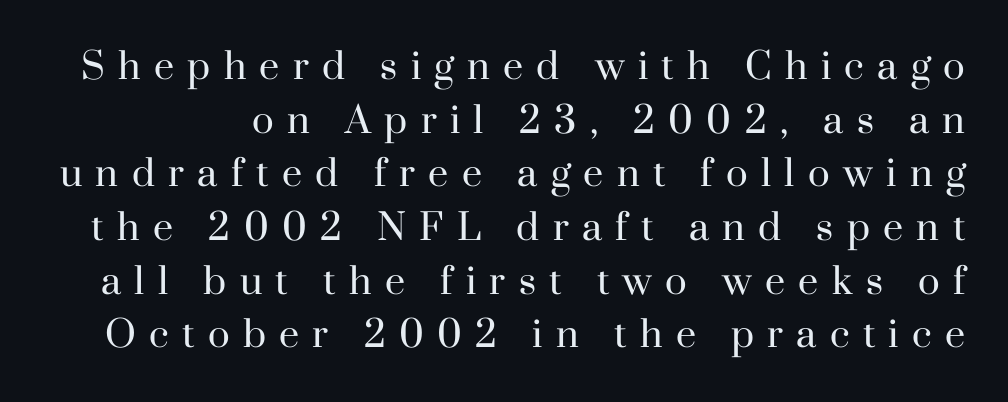
The image shows 36 px regular-weight serif type, upright; set normal line spacing (1.49x), unusually wide letter spacing (+0.37 em), not underlined; high stroke contrast and a small x-height.
